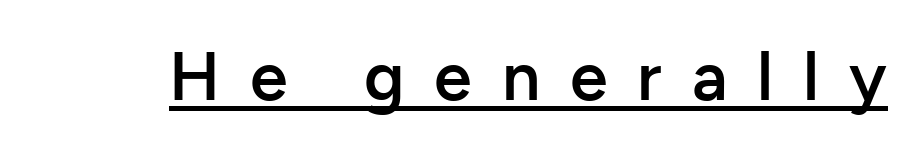
The image shows 68 px semibold sans-serif type, upright; set unusually wide letter spacing (+0.44 em), underlined; low stroke contrast and a medium x-height.
